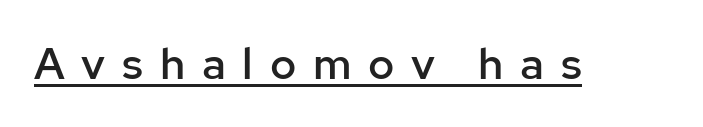
Q: Is the text bold? A: Semi-bold.
Q: Is the text italic (slanted)? A: No, it is upright.
Q: Is the typeface a serif or a sans-serif typeface? A: Sans-serif.
Q: Is the text underlined? A: Yes.
Q: Is the spacing between letters normal or unusually wide? A: Unusually wide.
Q: Width (condensed, normal, or wide)? A: Normal.
Q: Stroke contrast? A: Low.
Q: x-height? A: Medium.
Q: Monospaced? A: No.
